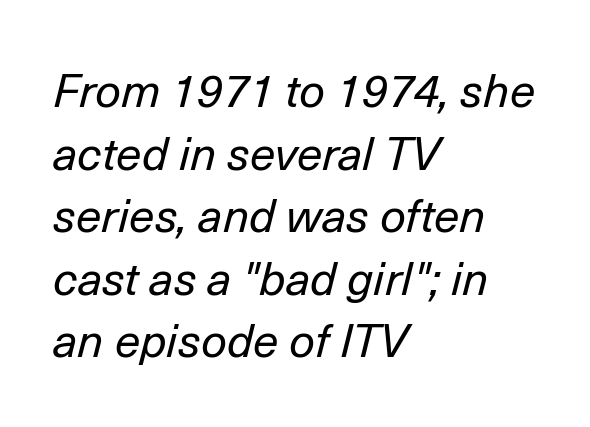
The image shows 46 px regular-weight type, italic (leaning right); set left-aligned, normal line spacing (1.36x), normal letter spacing, not underlined; low stroke contrast and a medium x-height.
